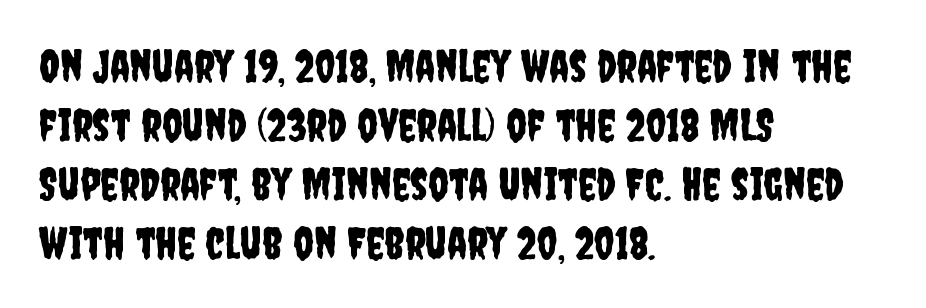
Layout note: lines flush left. You could not count columns in this text — the font is proportionally spaced. Unlike italic type, these characters show no tilt at all. Vertically, the passage feels balanced, rows spaced as you'd expect. The space beneath each line is pristine and unruled. The tracking reads as untouched default to a designer's eye.
